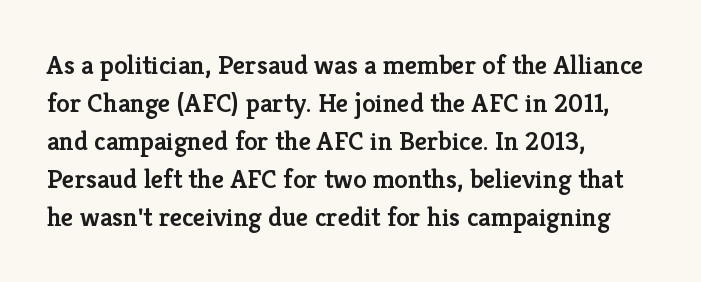
The image shows 27 px text type, upright; set left-aligned, normal line spacing (1.41x), normal letter spacing, not underlined.
